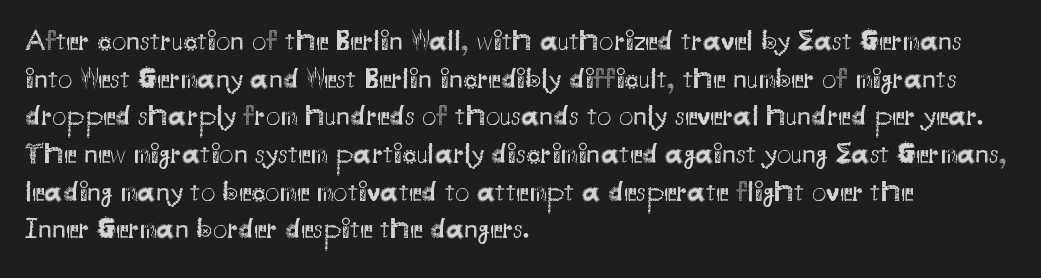
Q: Is the text bold? A: No.
Q: Is the text italic (slanted)? A: No, it is upright.
Q: Is the typeface a serif or a sans-serif typeface? A: Sans-serif.
Q: Is the text underlined? A: No.
Q: How is the paragraph aligned? A: Left-aligned.
Q: Is the spacing between letters normal or unusually wide? A: Normal.
Q: Is the spacing between lines tight, normal or loose? A: Normal.
Q: Width (condensed, normal, or wide)? A: Normal.
Q: Stroke contrast? A: Medium.
Q: x-height? A: Small.
Q: Monospaced? A: No.
